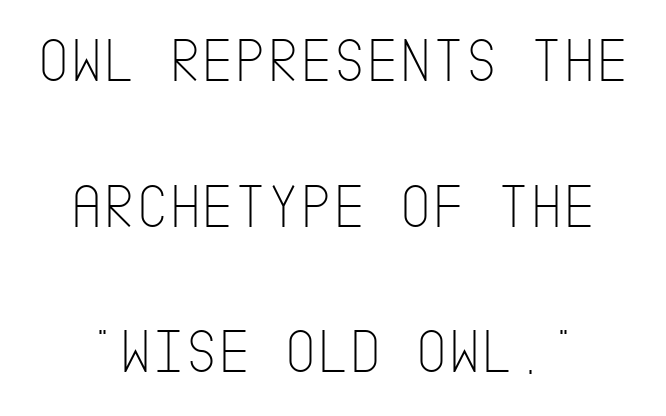
The image shows 63 px thin, condensed sans-serif type, upright; set loose line spacing (2.31x), normal letter spacing, not underlined; low stroke contrast and a large x-height.
